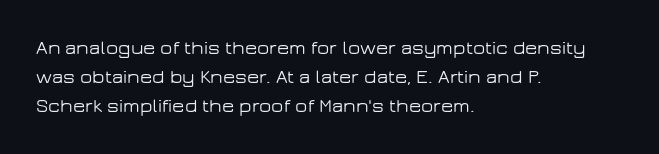
The image shows 20 px text type, upright; set left-aligned, normal line spacing (1.44x), normal letter spacing, not underlined.
